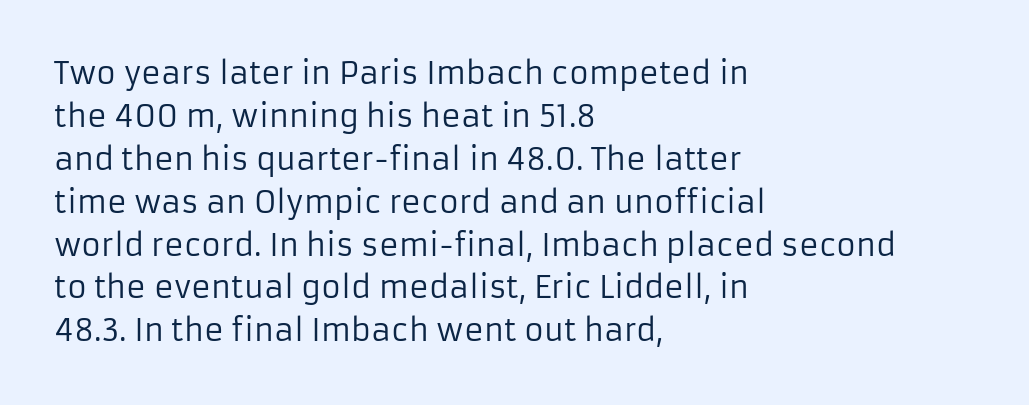
{"serif": "no", "italic": "no", "bold": "no", "weight": "regular", "width": "normal", "stroke_contrast": "low", "x_height": "medium", "monospaced": "no", "underline": "no", "align": "left", "line_spacing": "normal", "line_spacing_ratio": 1.43, "letter_spacing": "normal", "letter_spacing_em": 0.0, "glyph_px": 30}
